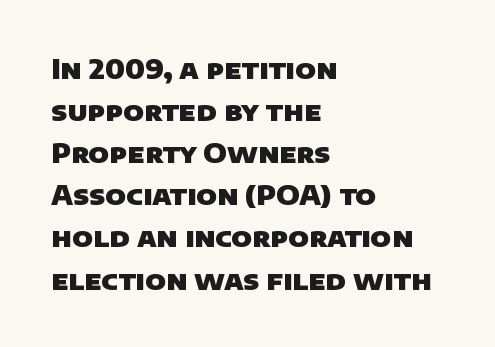
{"bold": "yes", "underline": "no", "align": "left", "line_spacing": "normal", "line_spacing_ratio": 1.56, "letter_spacing": "normal", "letter_spacing_em": 0.0, "glyph_px": 27}
